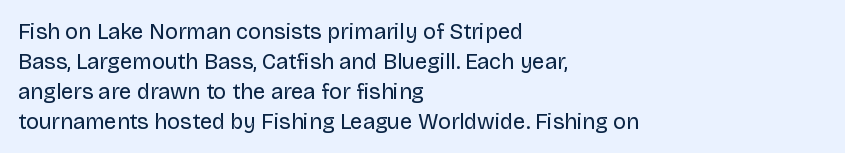
Reading down the column, the eye jumps a familiar distance to each next line. Left-aligned paragraph, ragged on the right. Check under the words: just untouched page. Nope, not italic — everything's standing straight.
